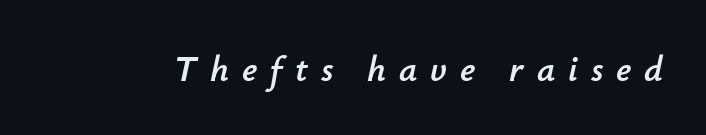
The image shows 36 px text type, italic (leaning right); set unusually wide letter spacing (+0.36 em), not underlined; low stroke contrast and a small x-height.
